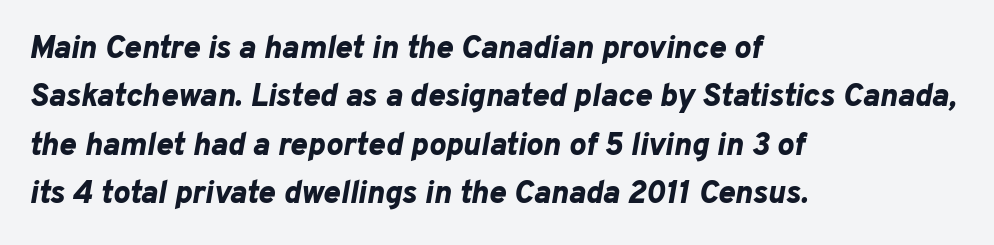
The image shows 32 px bold type, italic (leaning right); set left-aligned, normal line spacing (1.51x), normal letter spacing, not underlined; low stroke contrast and a medium x-height.
